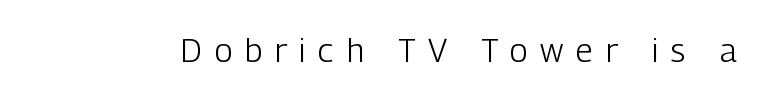
The space beneath each line is pristine and unruled. Character widths vary here, with narrow letters taking less room than wide ones. The type is letterspaced generously, with wide tracking. No letter is thick-stroked: the sample isn't bold. If you drew a line through each stem, it would be perfectly vertical.
